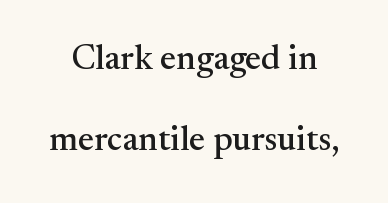
The image shows 35 px serif type, upright; set loose line spacing (2.31x), normal letter spacing, not underlined; medium stroke contrast and a small x-height.
